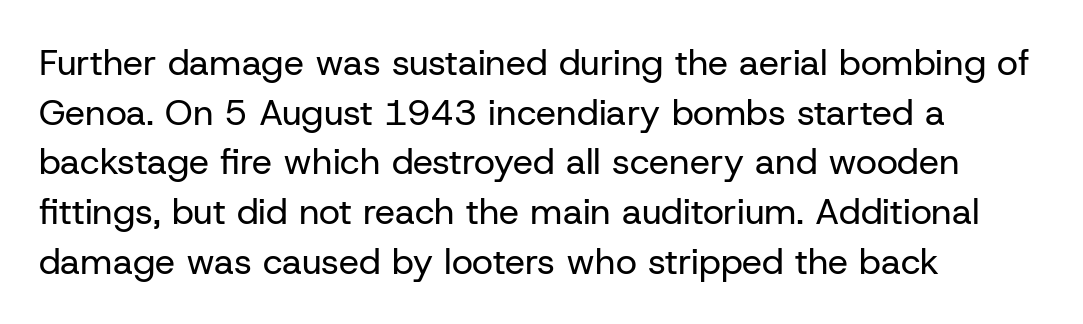
The image shows 36 px regular-weight sans-serif type, upright; set left-aligned, normal line spacing (1.38x), normal letter spacing, not underlined; low stroke contrast and a medium x-height.
